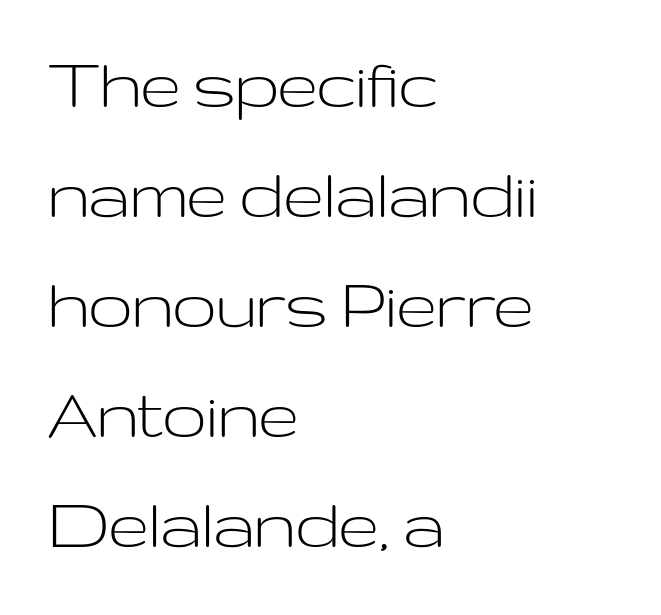
The image shows 78 px light, wide sans-serif type, upright; set left-aligned, normal line spacing (1.41x), normal letter spacing, not underlined; low stroke contrast and a medium x-height.
